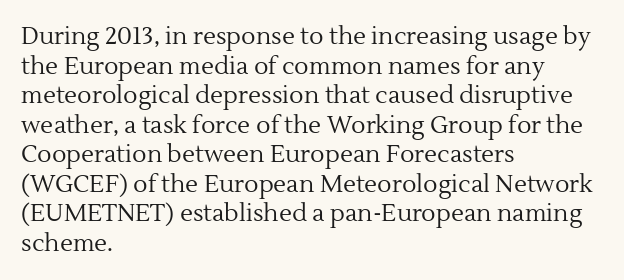
{"italic": "no", "bold": "no", "underline": "no", "align": "left", "line_spacing_ratio": 1.23, "letter_spacing": "normal", "letter_spacing_em": 0.0, "glyph_px": 24}
